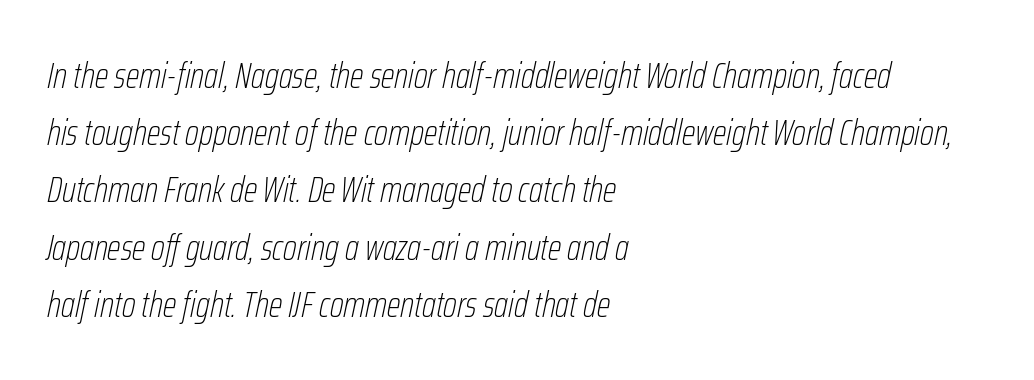
The image shows 36 px thin, condensed type, italic (leaning right); set left-aligned, normal line spacing (1.59x), normal letter spacing, not underlined; low stroke contrast and a medium x-height.
